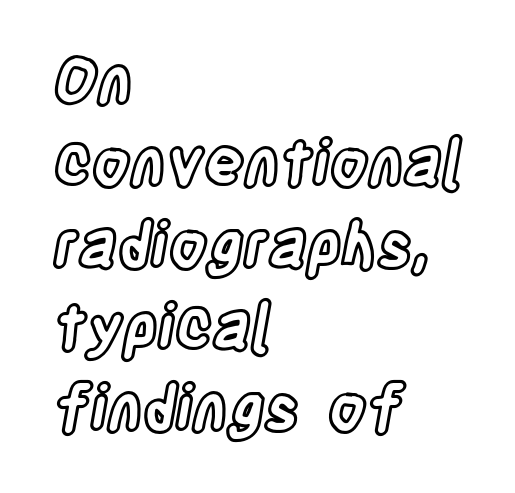
Q: Is the text italic (slanted)? A: Yes.
Q: Is the text underlined? A: No.
Q: How is the paragraph aligned? A: Left-aligned.
Q: Is the spacing between letters normal or unusually wide? A: Normal.
Q: Is the spacing between lines tight, normal or loose? A: Normal.
Q: Width (condensed, normal, or wide)? A: Condensed.
Q: x-height? A: Large.
Q: Monospaced? A: No.
